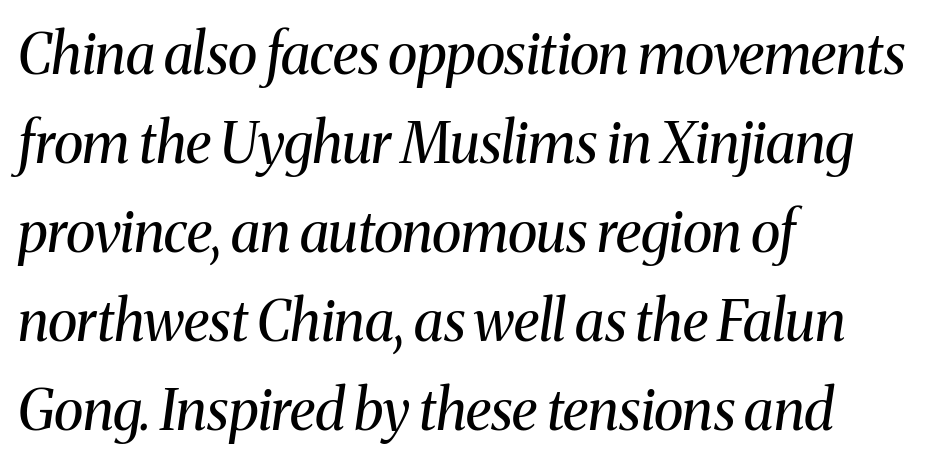
Q: Is the text bold? A: No.
Q: Is the text italic (slanted)? A: Yes, it leans right by about 8 degrees.
Q: Is the typeface a serif or a sans-serif typeface? A: Serif.
Q: Is the text underlined? A: No.
Q: How is the paragraph aligned? A: Left-aligned.
Q: Is the spacing between letters normal or unusually wide? A: Normal.
Q: Is the spacing between lines tight, normal or loose? A: Normal.
Q: Width (condensed, normal, or wide)? A: Normal.
Q: Stroke contrast? A: Medium.
Q: x-height? A: Medium.
Q: Monospaced? A: No.
